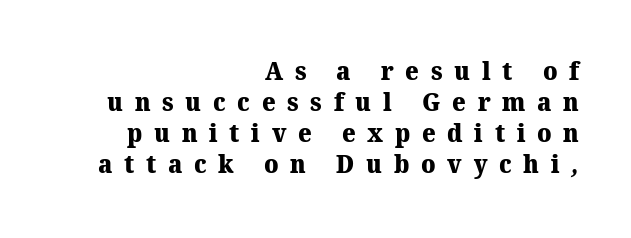
Unmarked baselines from the first word to the last. The passage is arranged like a letterhead date or caption credit — flush right. The letters are spread apart with noticeably loose tracking. Emphasis by weight is at full strength: bold.
